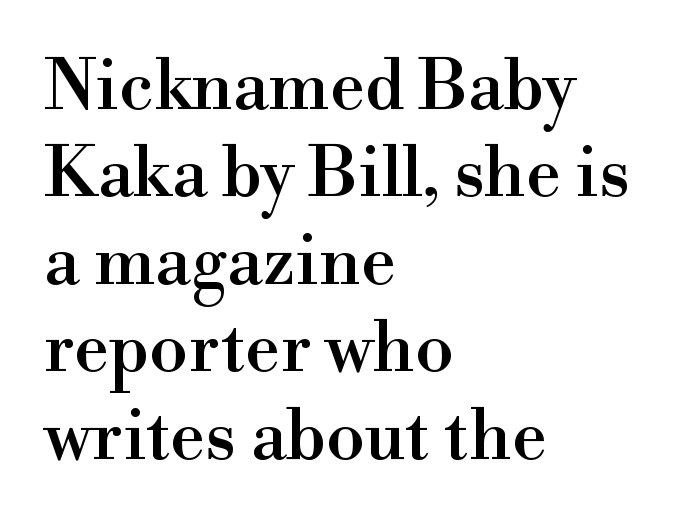
Rendered with straight, roman letterforms. Has an underline been added? It has not. The gaps between neighbouring characters are ordinary and unremarkable. Note the varied advance widths — an 'i' is clearly narrower than an 'm'. Is this a sans? No — the strokes have serifs.
